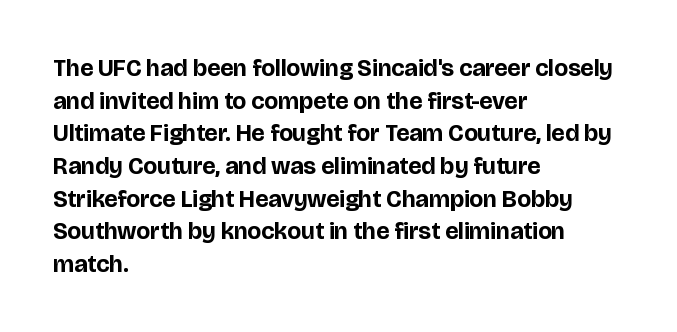
The image shows 24 px bold type, upright; set left-aligned, normal line spacing (1.36x), normal letter spacing, not underlined.
